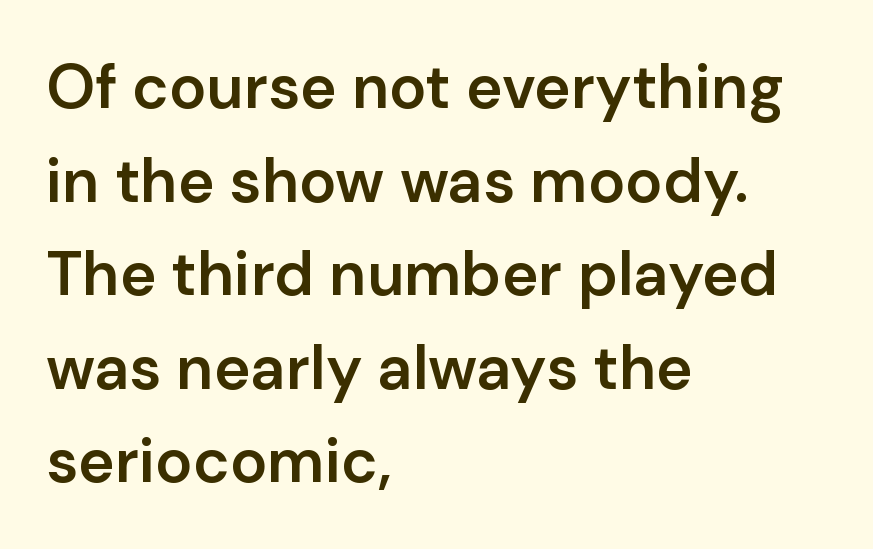
The designer went with a sans here, leaving each stem footless. Spacing between characters is what you'd get straight out of the box. Regular leading. The words here are not underlined.
